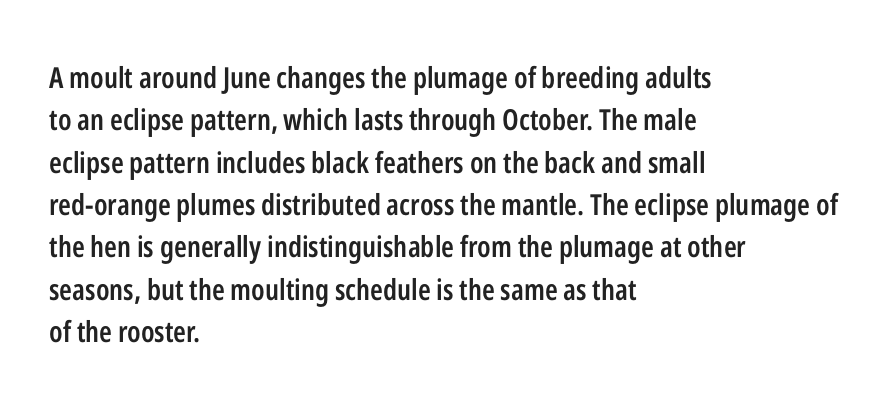
What weight is shown? A semibold, between regular and bold. Characters remain perfectly vertical along every line. Leading matches the norm, producing a regular column. The letterforms sit shoulder to shoulder at normal distance. The rendering shows plain stroke endings on the letterforms — a sans-serif design.
